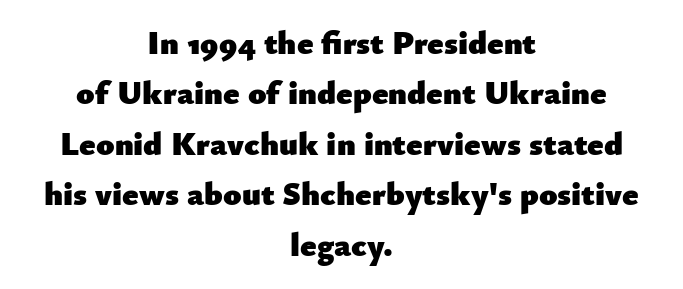
The image shows 33 px heavy sans-serif type, upright; set centered, normal line spacing (1.53x), normal letter spacing, not underlined; low stroke contrast and a small x-height.
